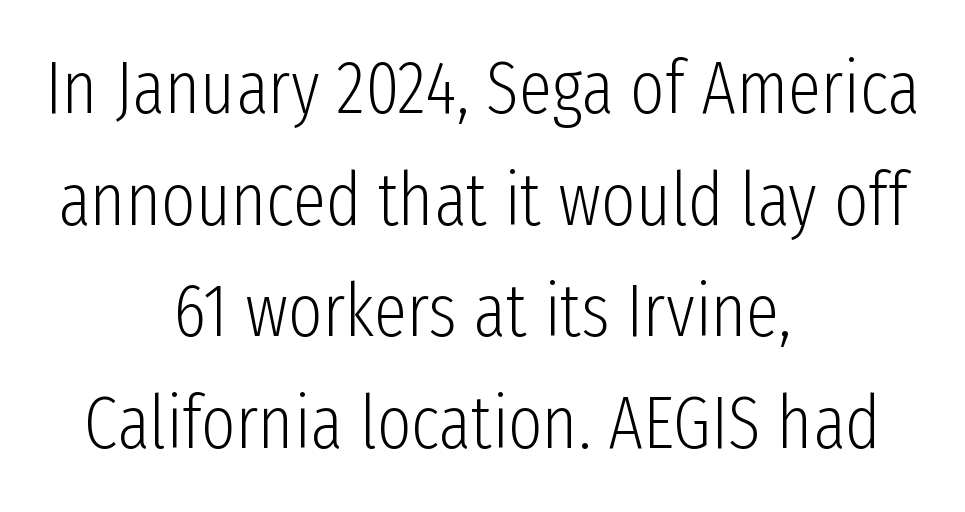
Q: Is the text bold? A: No.
Q: Is the text italic (slanted)? A: No, it is upright.
Q: Is the typeface a serif or a sans-serif typeface? A: Sans-serif.
Q: Is the text underlined? A: No.
Q: How is the paragraph aligned? A: Centered.
Q: Is the spacing between letters normal or unusually wide? A: Normal.
Q: Is the spacing between lines tight, normal or loose? A: Normal.
Q: Width (condensed, normal, or wide)? A: Condensed.
Q: Stroke contrast? A: Low.
Q: x-height? A: Medium.
Q: Monospaced? A: No.
